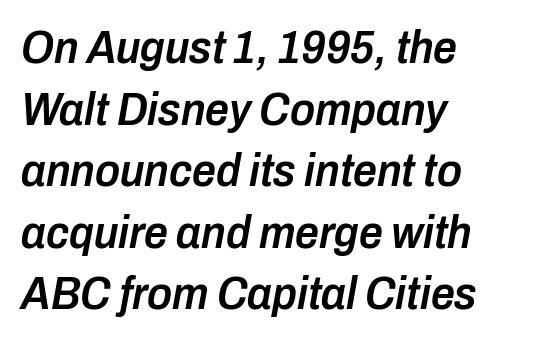
{"italic": "yes", "lean": "right", "slant_degrees": 10, "bold": "semi", "weight": "semibold", "width": "condensed", "stroke_contrast": "low", "x_height": "medium", "monospaced": "no", "underline": "no", "align": "left", "line_spacing": "normal", "line_spacing_ratio": 1.31, "letter_spacing": "normal", "letter_spacing_em": 0.0, "glyph_px": 47}
